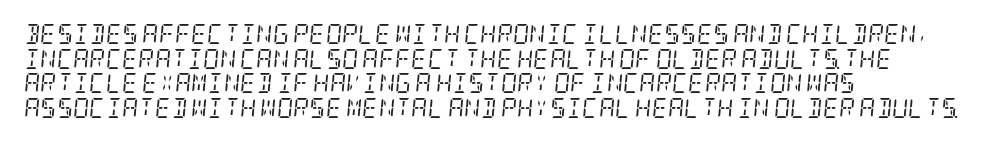
{"italic": "yes", "lean": "right", "slant_degrees": 5, "bold": "no", "underline": "no", "align": "left", "line_spacing_ratio": 1.23, "letter_spacing": "normal", "letter_spacing_em": 0.0, "glyph_px": 20}
